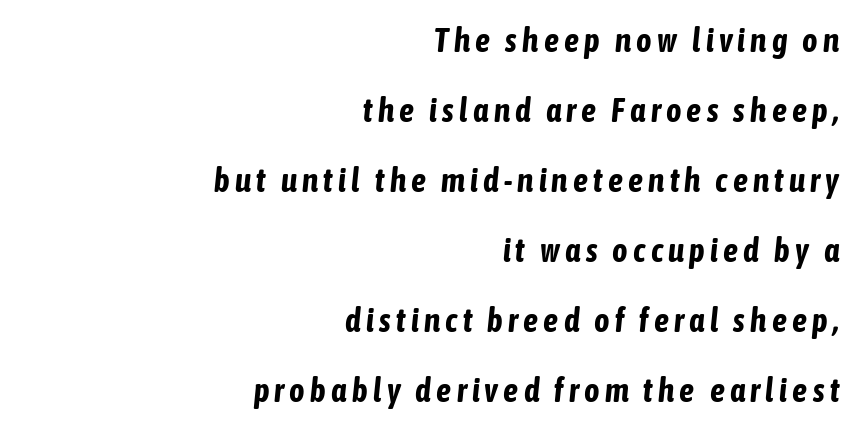
The image shows 33 px bold, condensed type, italic (leaning right); set right-aligned, loose line spacing (2.12x), not underlined; low stroke contrast and a medium x-height.
